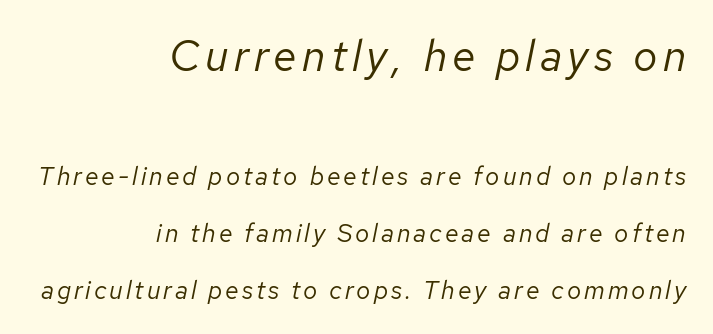
{"italic": "yes", "lean": "right", "slant_degrees": 12, "bold": "no", "weight": "regular", "width": "normal", "stroke_contrast": "low", "x_height": "medium", "monospaced": "no", "underline": "no", "align": "right", "line_spacing": "loose", "line_spacing_ratio": 2.27, "larger_block": "first", "size_ratio": 1.72, "glyph_px": 43}
